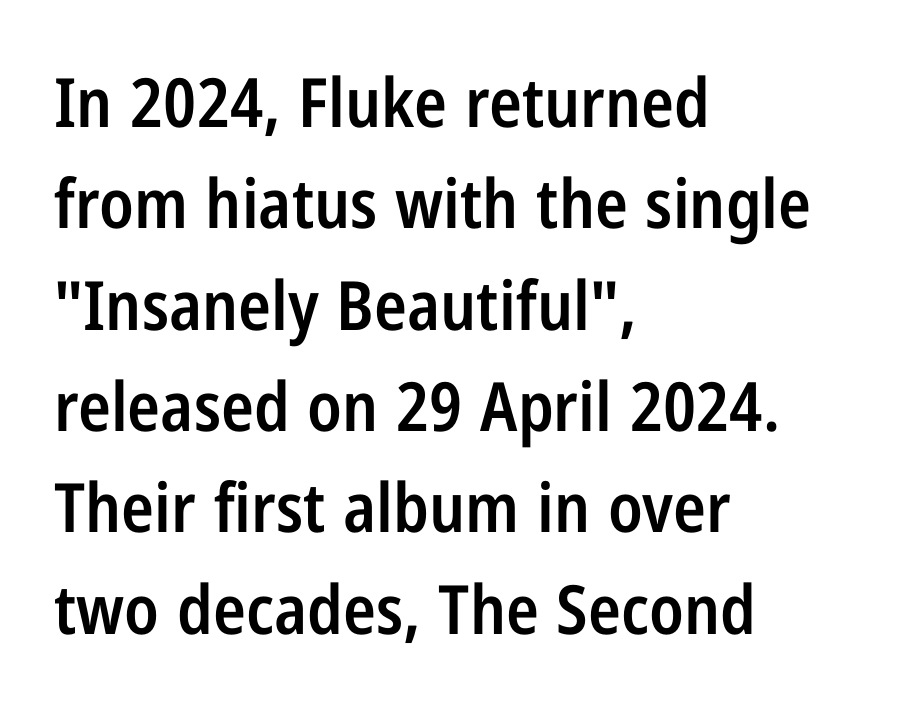
Q: Is the text bold? A: Semi-bold.
Q: Is the text italic (slanted)? A: No, it is upright.
Q: Is the typeface a serif or a sans-serif typeface? A: Sans-serif.
Q: Is the text underlined? A: No.
Q: How is the paragraph aligned? A: Left-aligned.
Q: Is the spacing between letters normal or unusually wide? A: Normal.
Q: Is the spacing between lines tight, normal or loose? A: Normal.
Q: Width (condensed, normal, or wide)? A: Condensed.
Q: Stroke contrast? A: Low.
Q: x-height? A: Medium.
Q: Monospaced? A: No.
